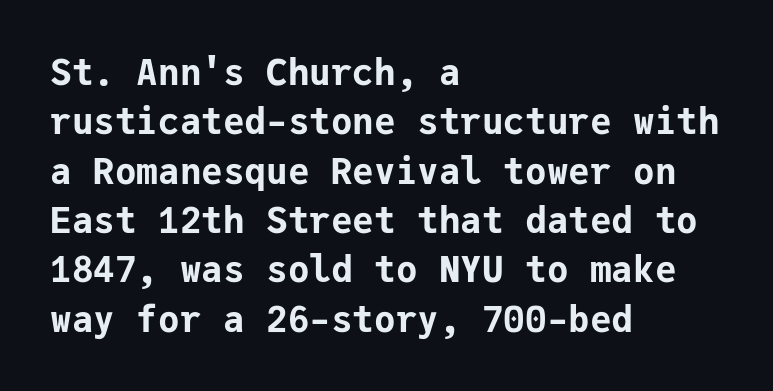
The image shows 36 px bold sans-serif type, upright, monospaced; set left-aligned, normal line spacing (1.37x), normal letter spacing, not underlined; low stroke contrast and a medium x-height.
